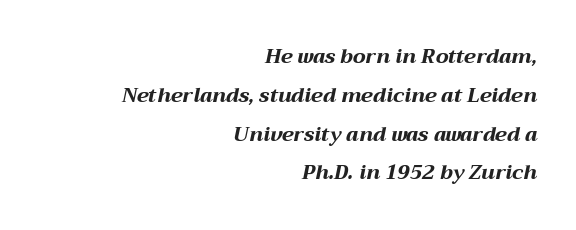
The image shows 20 px bold type, italic (leaning right); set right-aligned, loose line spacing (1.94x), normal letter spacing, not underlined.
